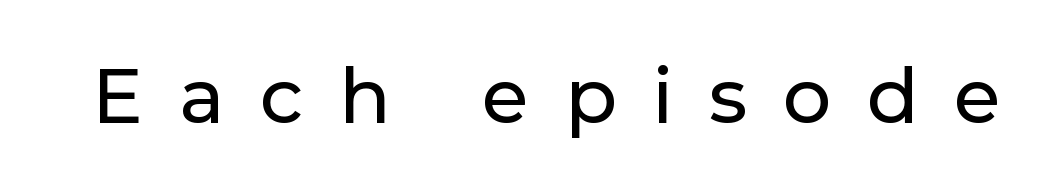
The image shows 76 px sans-serif type, upright; set unusually wide letter spacing (+0.47 em), not underlined; low stroke contrast and a medium x-height.
